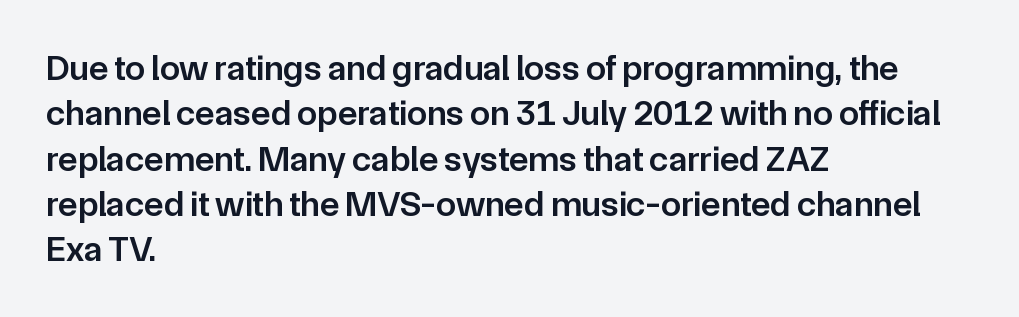
This sample uses an upright cut, with every glyph sitting square on the baseline. Compared with an ordinary text face, these strokes are moderately heavier — a semibold. These lines keep a tight, regular rhythm from letter to letter. Serif or sans? Sans — the stroke terminals are bare. Honestly, the row spacing looks completely unremarkable. All the whitespace from short lines collects on the right.
